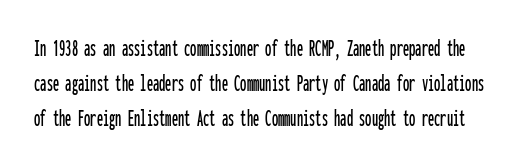
The image shows 25 px text type, upright; set normal line spacing (1.41x), normal letter spacing, not underlined.
